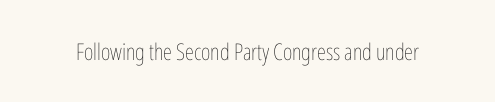
The image shows 23 px text type, upright; set normal letter spacing, not underlined.
